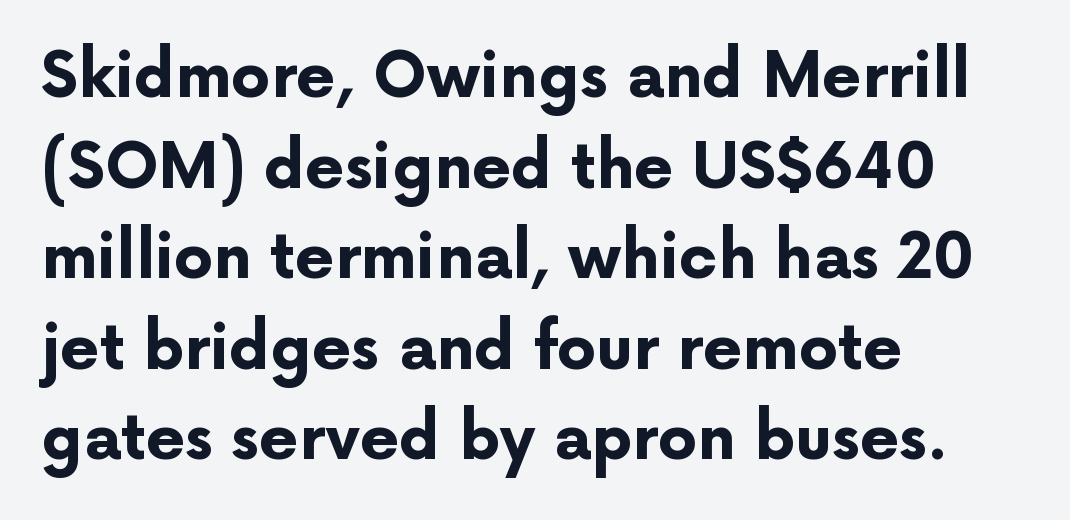
The image shows 62 px bold sans-serif type, upright; set left-aligned, normal line spacing (1.46x), normal letter spacing, not underlined; low stroke contrast and a medium x-height.
